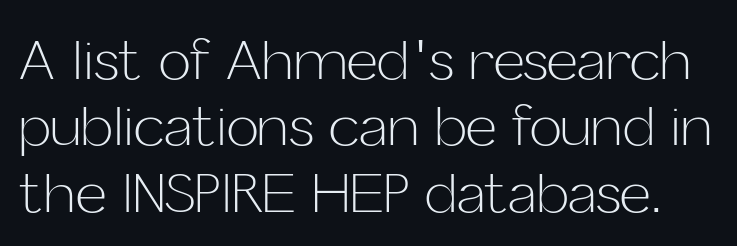
Q: Is the text bold? A: No.
Q: Is the text italic (slanted)? A: No, it is upright.
Q: Is the typeface a serif or a sans-serif typeface? A: Sans-serif.
Q: Is the text underlined? A: No.
Q: Is the spacing between letters normal or unusually wide? A: Normal.
Q: Width (condensed, normal, or wide)? A: Normal.
Q: Stroke contrast? A: Low.
Q: x-height? A: Medium.
Q: Monospaced? A: No.
